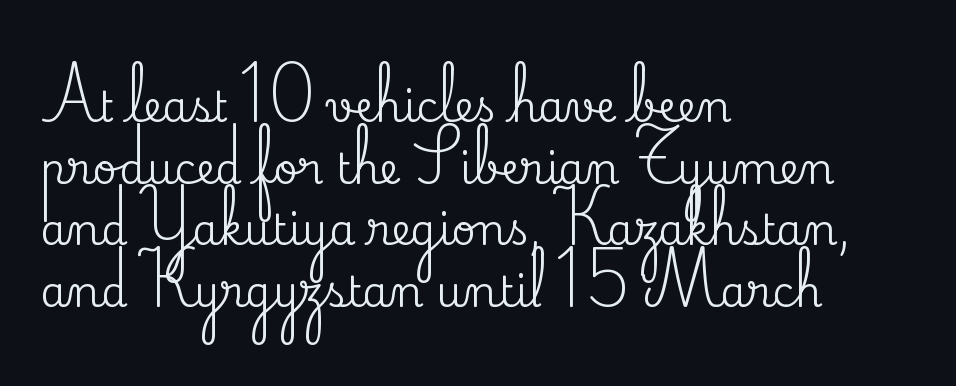
Just letters on the line, the space beneath them empty. The rendering keeps characters at their native spacing. The lines sit at an ordinary, default distance from one another. The typesetter chose a ragged-right arrangement here. The letters advance in unequal steps, a hallmark of proportional type.
